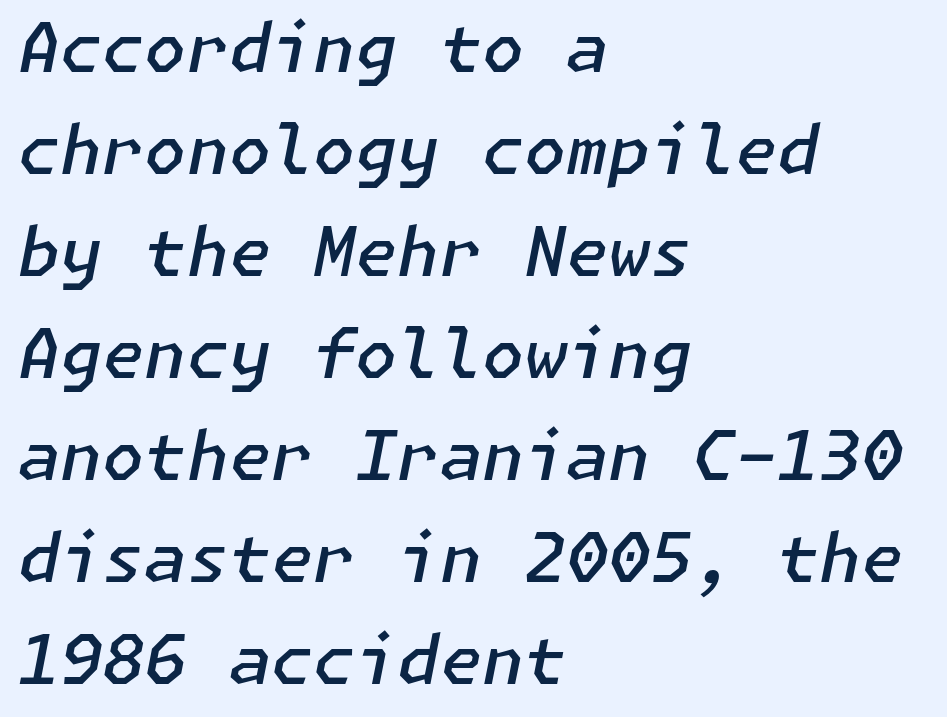
A clean baseline with only descenders dipping below it. Does the weight exceed regular? Yes, but only to semibold. The rag falls on the right side of this text block. The letters are slanted; this is an italic face.
